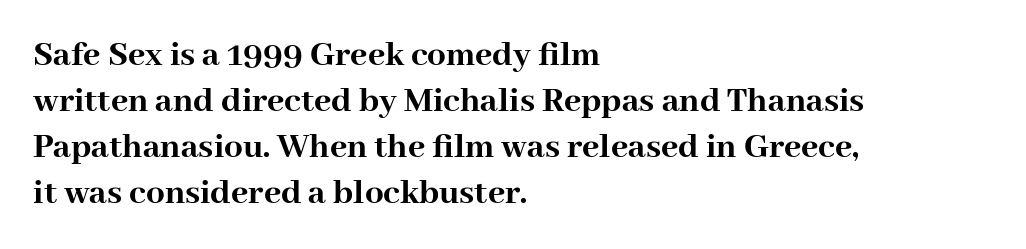
Q: Is the text bold? A: Yes.
Q: Is the text italic (slanted)? A: No, it is upright.
Q: Is the typeface a serif or a sans-serif typeface? A: Serif.
Q: Is the text underlined? A: No.
Q: How is the paragraph aligned? A: Left-aligned.
Q: Is the spacing between letters normal or unusually wide? A: Normal.
Q: Width (condensed, normal, or wide)? A: Normal.
Q: Stroke contrast? A: High.
Q: x-height? A: Medium.
Q: Monospaced? A: No.
